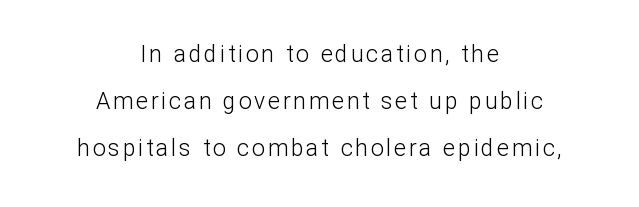
Q: Is the text bold? A: No.
Q: Is the text italic (slanted)? A: No, it is upright.
Q: Is the text underlined? A: No.
Q: How is the paragraph aligned? A: Centered.
Q: Is the spacing between lines tight, normal or loose? A: Loose.
